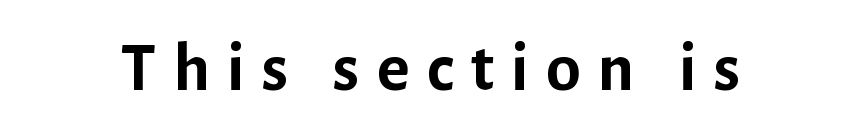
{"serif": "no", "italic": "no", "bold": "yes", "weight": "semibold", "width": "normal", "stroke_contrast": "low", "x_height": "medium", "monospaced": "no", "underline": "no", "letter_spacing": "wide", "letter_spacing_em": 0.24, "glyph_px": 70}
